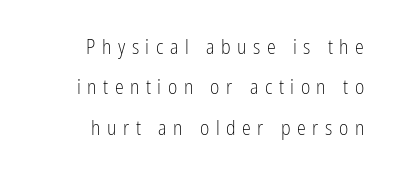
Q: Is the text bold? A: No.
Q: Is the text italic (slanted)? A: No, it is upright.
Q: Is the text underlined? A: No.
Q: How is the paragraph aligned? A: Right-aligned.
Q: Is the spacing between letters normal or unusually wide? A: Unusually wide.
Q: Is the spacing between lines tight, normal or loose? A: Loose.
